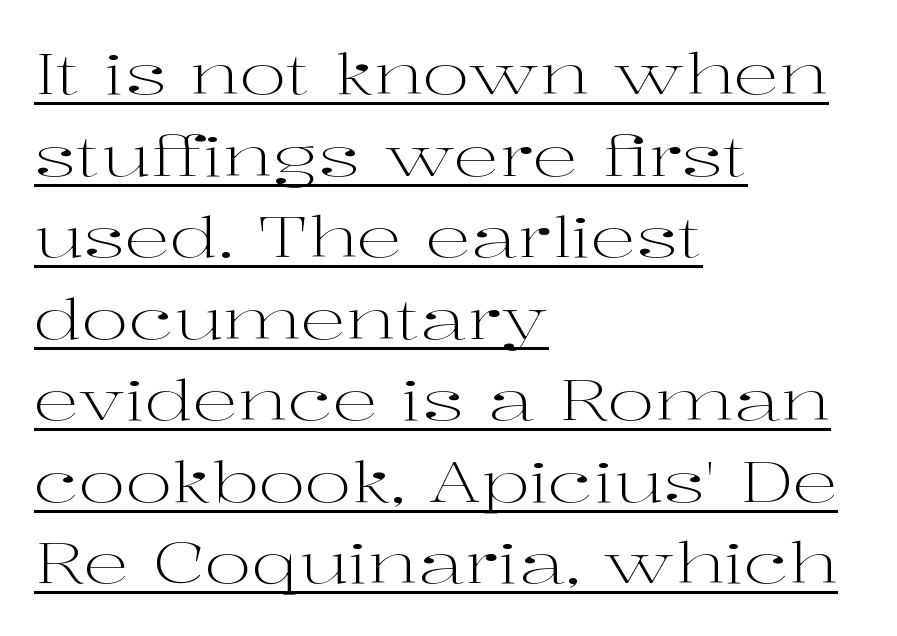
The image shows 57 px light, wide serif type, upright; set left-aligned, normal line spacing (1.43x), normal letter spacing, underlined; high stroke contrast and a medium x-height.
